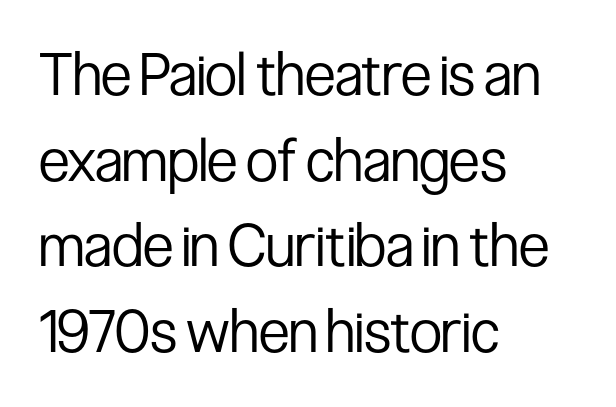
{"serif": "no", "italic": "no", "bold": "no", "weight": "regular", "width": "condensed", "stroke_contrast": "low", "x_height": "medium", "monospaced": "no", "underline": "no", "align": "left", "line_spacing": "normal", "line_spacing_ratio": 1.45, "letter_spacing": "normal", "letter_spacing_em": 0.0, "glyph_px": 59}
